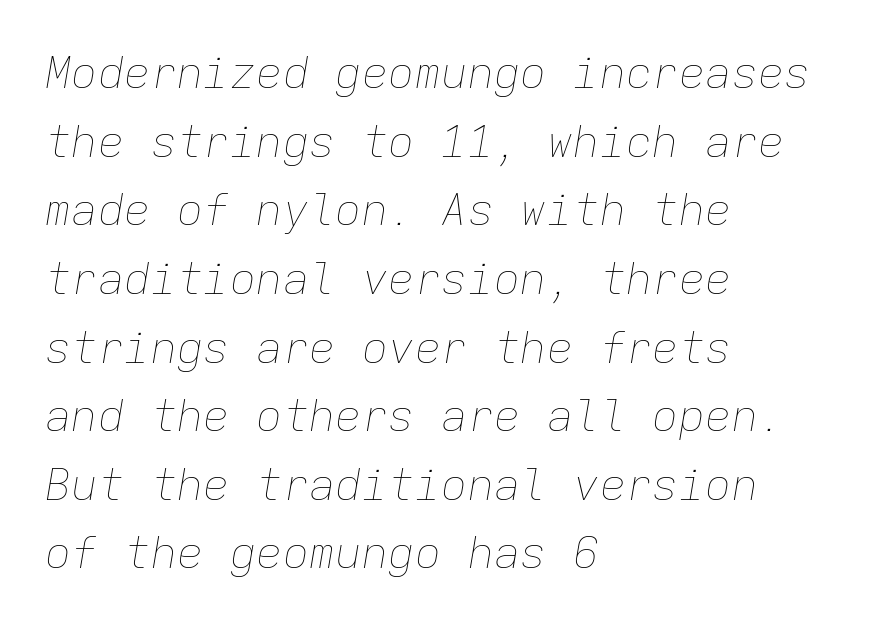
The letters are slanted; this is an italic face. These glyphs show unthickened strokes, regular width or finer. The letterforms sit shoulder to shoulder at normal distance. Each line starts at the same left margin while the right side varies.
